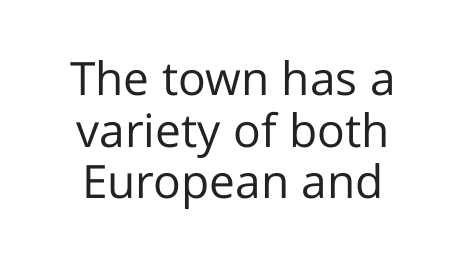
Q: Is the text bold? A: No.
Q: Is the text italic (slanted)? A: No, it is upright.
Q: Is the typeface a serif or a sans-serif typeface? A: Sans-serif.
Q: Is the text underlined? A: No.
Q: How is the paragraph aligned? A: Centered.
Q: Is the spacing between letters normal or unusually wide? A: Normal.
Q: Is the spacing between lines tight, normal or loose? A: Tight.
Q: Width (condensed, normal, or wide)? A: Normal.
Q: Stroke contrast? A: Low.
Q: x-height? A: Medium.
Q: Monospaced? A: No.
